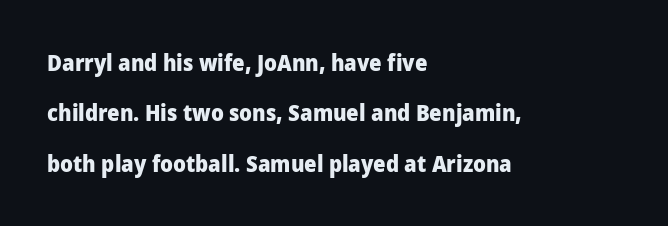
The image shows 22 px bold type, upright; set left-aligned, loose line spacing (2.29x), normal letter spacing, not underlined.
